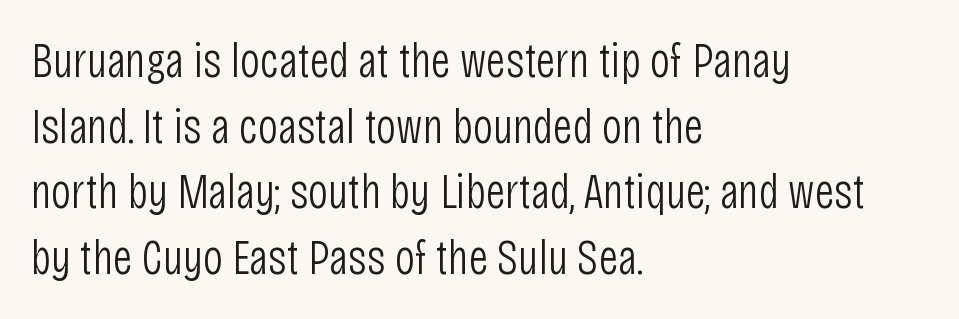
Does the type have serifs? No, each stem ends abruptly. The letters advance in unequal steps, a hallmark of proportional type. Vertical stems look standard width or narrower in stroke. Compared with a centered layout, this one pins lines to the left instead. How are the letters spaced? Ordinarily, with no added tracking. What's the leading like? Ordinary, nothing unusual.
